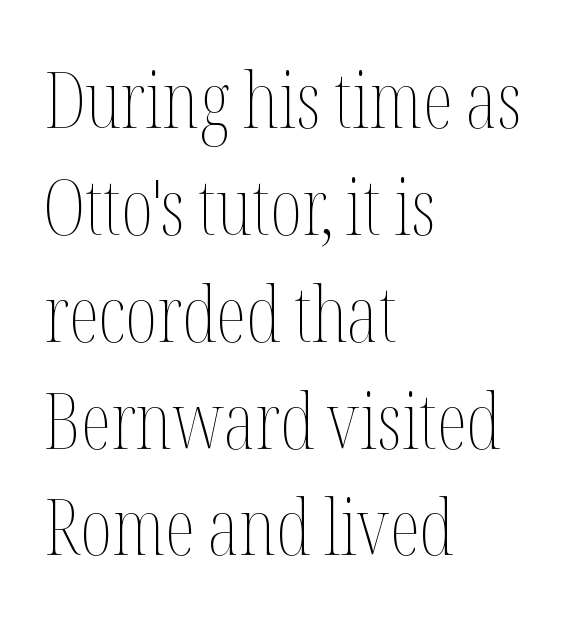
The image shows 78 px thin, condensed type, upright; set left-aligned, normal line spacing (1.37x), normal letter spacing, not underlined; medium stroke contrast and a medium x-height.
